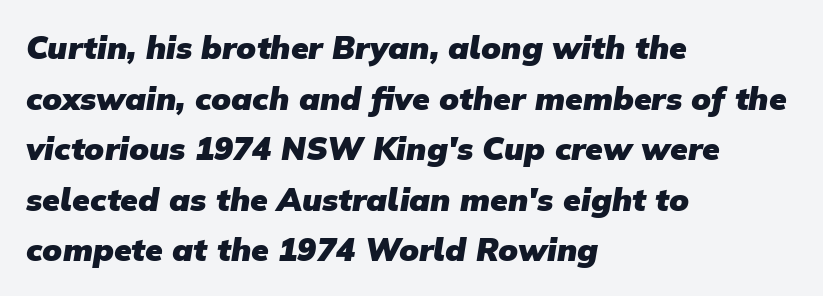
Q: Is the text bold? A: Yes.
Q: Is the typeface a serif or a sans-serif typeface? A: Sans-serif.
Q: Is the text underlined? A: No.
Q: How is the paragraph aligned? A: Left-aligned.
Q: Is the spacing between letters normal or unusually wide? A: Normal.
Q: Is the spacing between lines tight, normal or loose? A: Normal.
Q: Width (condensed, normal, or wide)? A: Normal.
Q: Stroke contrast? A: Low.
Q: x-height? A: Medium.
Q: Monospaced? A: No.
